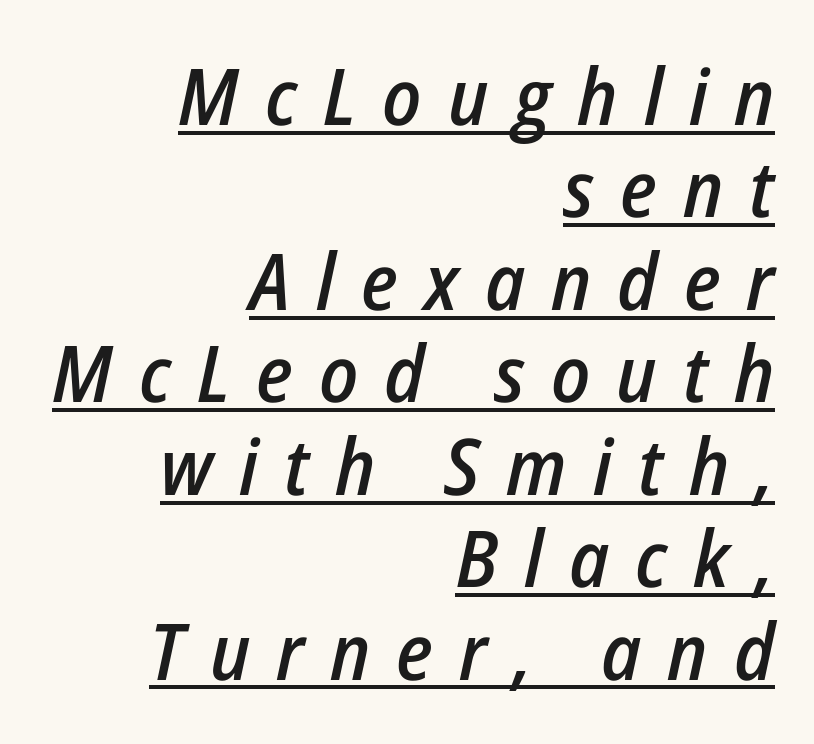
Looks like someone drew a line under every word here. Where is the straight margin? On the right. The passage shown has open, widely tracked lettering throughout. The rendering applies a slant to the glyphs.
